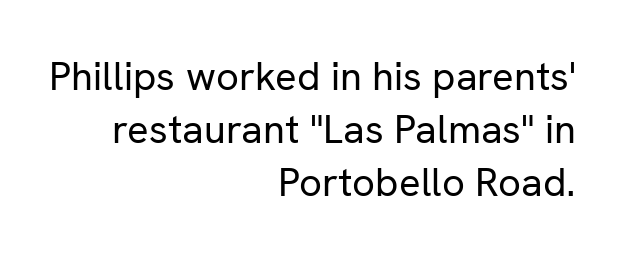
Is the letter spacing exaggerated? No — it looks like the ordinary default. Is this a sans? Yes — the strokes have no serifs. Just letters on the line, the space beneath them empty. It's the straight-up-and-down kind of type.
